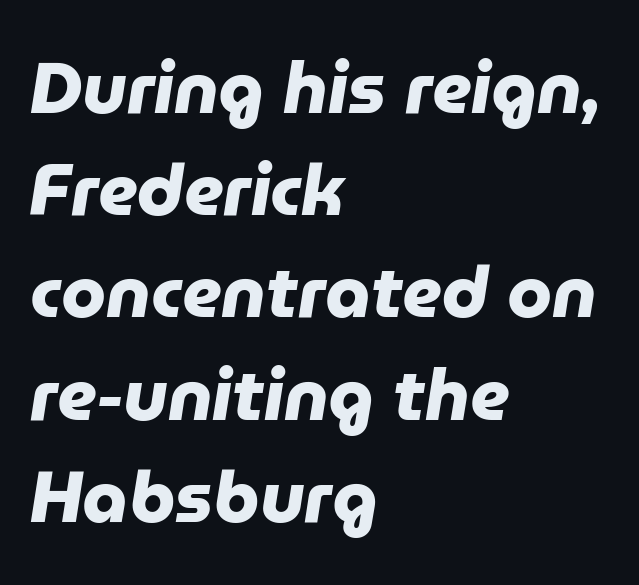
The ragged edge is on the right, which tells us the setting is flush left. The designer went with a sans here, leaving each stem footless. Just letters on the line, the space beneath them empty. The face used here is proportionally spaced, like ordinary book or web type.
